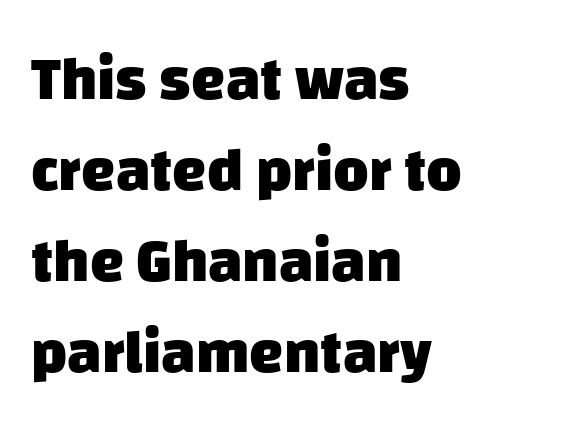
The image shows 61 px heavy sans-serif type; set left-aligned, normal line spacing (1.49x), normal letter spacing, not underlined; low stroke contrast and a large x-height.
